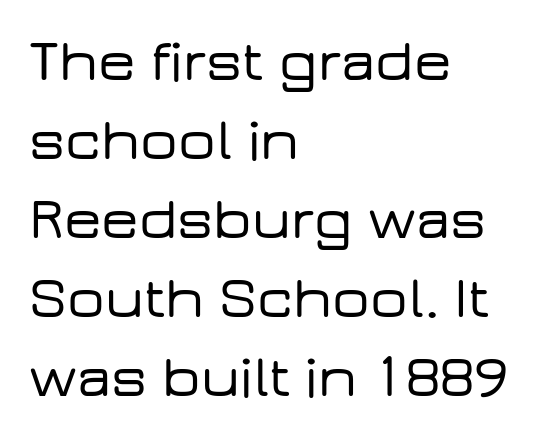
The image shows 59 px wide sans-serif type, upright; set left-aligned, normal line spacing (1.34x), normal letter spacing, not underlined; low stroke contrast and a medium x-height.
